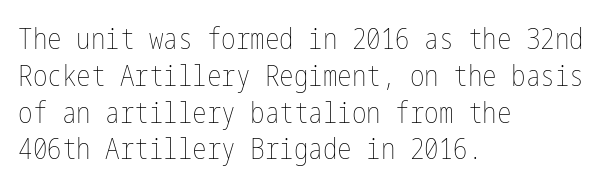
The image shows 29 px thin, condensed type, upright; set left-aligned, normal line spacing (1.27x), normal letter spacing, not underlined; low stroke contrast and a medium x-height.
